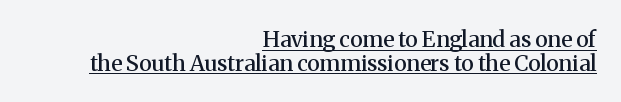
Q: Is the text bold? A: Semi-bold.
Q: Is the text italic (slanted)? A: No, it is upright.
Q: Is the text underlined? A: Yes.
Q: How is the paragraph aligned? A: Right-aligned.
Q: Is the spacing between letters normal or unusually wide? A: Normal.
Q: Is the spacing between lines tight, normal or loose? A: Tight.
